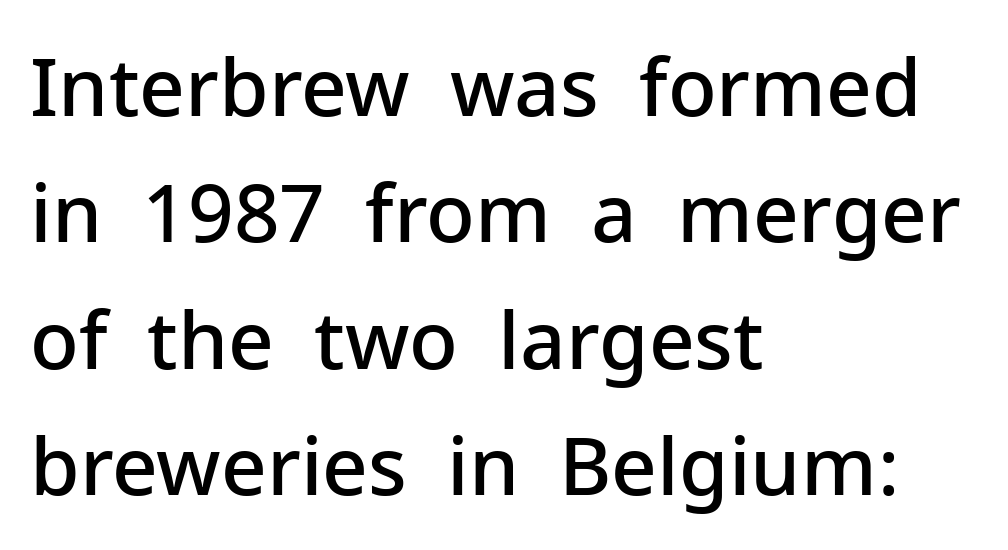
{"serif": "no", "italic": "no", "bold": "semi", "weight": "semibold", "width": "normal", "stroke_contrast": "low", "x_height": "medium", "monospaced": "no", "underline": "no", "align": "left", "line_spacing": "normal", "line_spacing_ratio": 1.58, "letter_spacing": "normal", "letter_spacing_em": 0.0, "glyph_px": 80}
